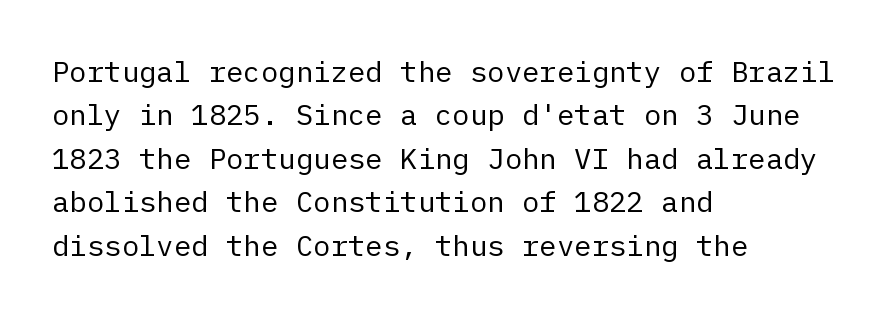
Q: Is the text bold? A: No.
Q: Is the text italic (slanted)? A: No, it is upright.
Q: Is the typeface a serif or a sans-serif typeface? A: Sans-serif.
Q: Is the text underlined? A: No.
Q: How is the paragraph aligned? A: Left-aligned.
Q: Is the spacing between letters normal or unusually wide? A: Normal.
Q: Is the spacing between lines tight, normal or loose? A: Normal.
Q: Width (condensed, normal, or wide)? A: Normal.
Q: Stroke contrast? A: Low.
Q: x-height? A: Medium.
